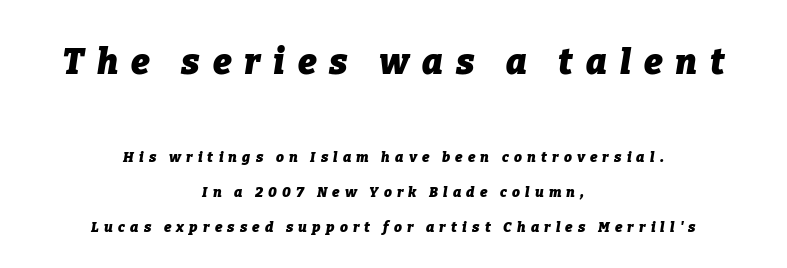
The lettering tilts uniformly, giving the passage an italic look. Rows of type keep a wide berth in the vertical direction. Do the characters align in a grid? No, the font is proportional. Line starts and ends both wander, symmetrically.
